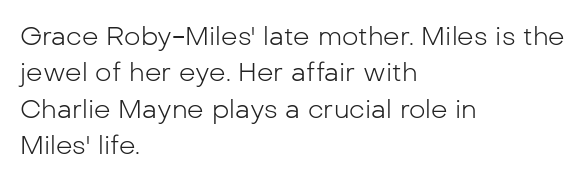
Q: Is the text bold? A: No.
Q: Is the text italic (slanted)? A: No, it is upright.
Q: Is the text underlined? A: No.
Q: How is the paragraph aligned? A: Left-aligned.
Q: Is the spacing between letters normal or unusually wide? A: Normal.
Q: Is the spacing between lines tight, normal or loose? A: Normal.
